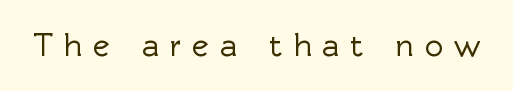
{"serif": "no", "italic": "no", "width": "normal", "x_height": "medium", "monospaced": "no", "underline": "no", "letter_spacing": "wide", "letter_spacing_em": 0.33, "glyph_px": 32}
